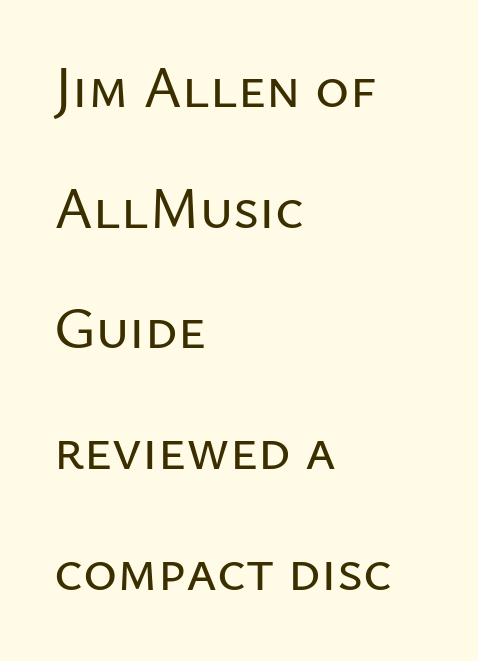
Q: Is the text italic (slanted)? A: No, it is upright.
Q: Is the typeface a serif or a sans-serif typeface? A: Sans-serif.
Q: Is the text underlined? A: No.
Q: How is the paragraph aligned? A: Left-aligned.
Q: Is the spacing between letters normal or unusually wide? A: Normal.
Q: Is the spacing between lines tight, normal or loose? A: Loose.
Q: Width (condensed, normal, or wide)? A: Normal.
Q: Stroke contrast? A: Low.
Q: x-height? A: Medium.
Q: Monospaced? A: No.
